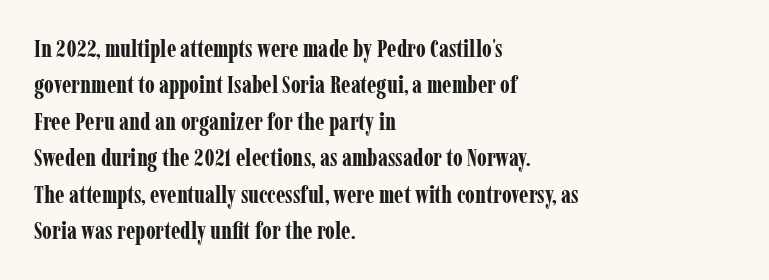
The designer left line spacing at the default. The horizontal fit of the characters is conventional and even. The specimen reads as upright at a glance. The passage shown is not underscored anywhere. The letters are bold, with thick, heavy strokes.
